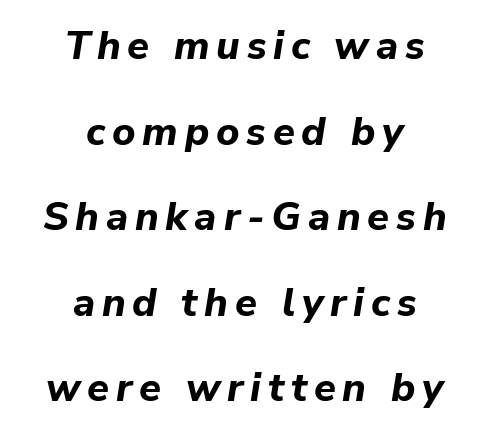
{"italic": "yes", "lean": "right", "slant_degrees": 9, "bold": "yes", "weight": "bold", "width": "normal", "stroke_contrast": "low", "x_height": "medium", "monospaced": "no", "underline": "no", "align": "center", "line_spacing": "loose", "line_spacing_ratio": 2.14, "glyph_px": 40}
